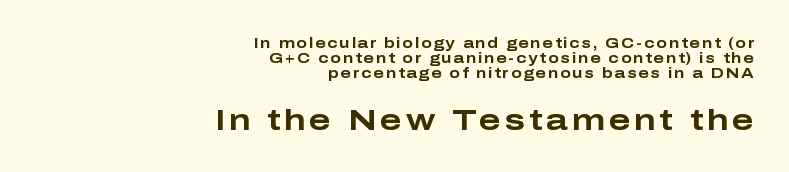
Ordinary non-slanted type is in use. Caption: upper text group reduced, lower text group enlarged. Underline: absent. You could barely slide anything between these rows.
